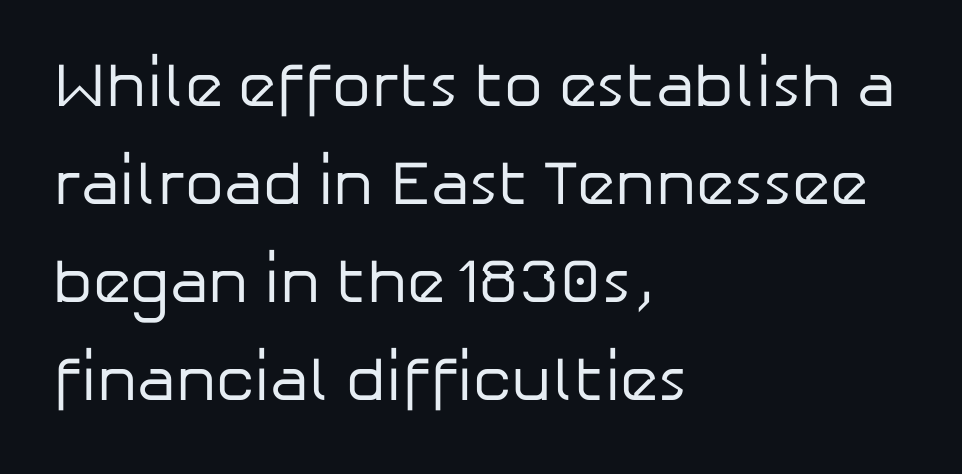
Q: Is the text bold? A: No.
Q: Is the text italic (slanted)? A: No, it is upright.
Q: Is the typeface a serif or a sans-serif typeface? A: Sans-serif.
Q: Is the text underlined? A: No.
Q: How is the paragraph aligned? A: Left-aligned.
Q: Is the spacing between letters normal or unusually wide? A: Normal.
Q: Is the spacing between lines tight, normal or loose? A: Normal.
Q: Width (condensed, normal, or wide)? A: Normal.
Q: Stroke contrast? A: Low.
Q: x-height? A: Medium.
Q: Monospaced? A: No.
